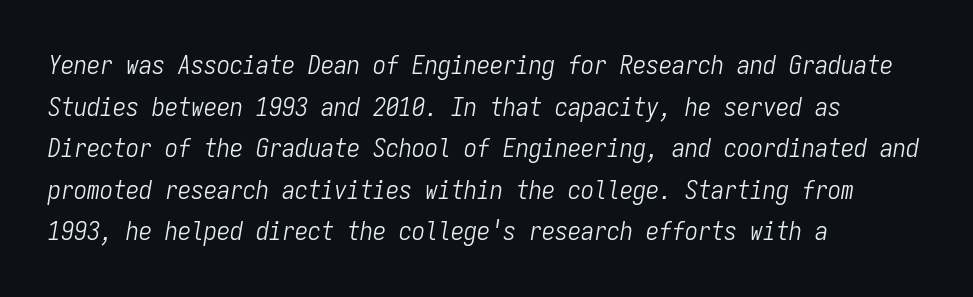
{"italic": "yes", "lean": "right", "slant_degrees": 9, "bold": "no", "underline": "no", "align": "left", "line_spacing": "normal", "line_spacing_ratio": 1.6, "letter_spacing": "normal", "letter_spacing_em": 0.0, "glyph_px": 26}
